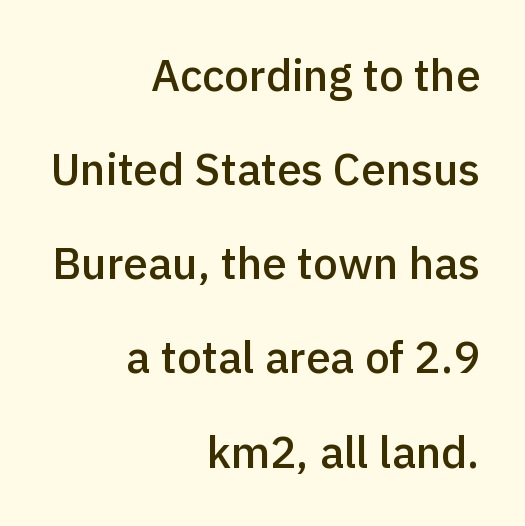
As a designer I'd log this as weight 600, semibold. Interline gaps are noticeably wide in this sample. Layout note: lines flush right. Check where the strokes stop: nothing finishes them off — pure sans.
